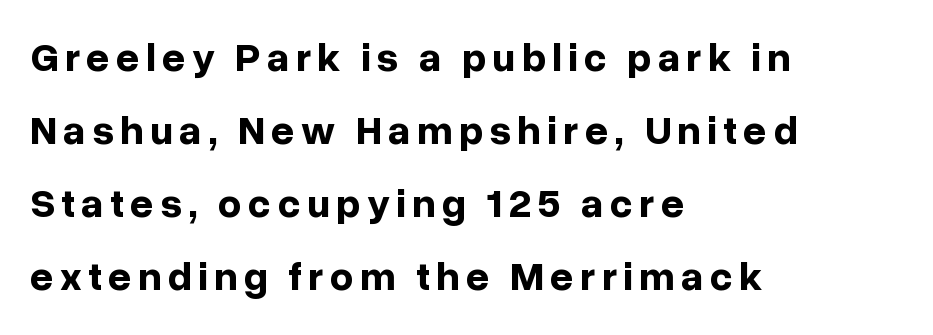
The specimen omits any rule beneath the text block's lines. These lines were composed using upright roman letters. You could not count columns in this text — the font is proportionally spaced. In terms of letterform style, serifs are entirely absent. One-word summary of the alignment: left.
